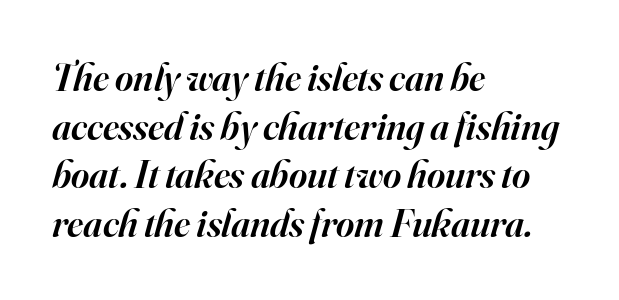
Q: Is the text bold? A: Semi-bold.
Q: Is the text italic (slanted)? A: Yes, it leans right by about 16 degrees.
Q: Is the typeface a serif or a sans-serif typeface? A: Serif.
Q: Is the text underlined? A: No.
Q: How is the paragraph aligned? A: Left-aligned.
Q: Is the spacing between letters normal or unusually wide? A: Normal.
Q: Is the spacing between lines tight, normal or loose? A: Normal.
Q: Width (condensed, normal, or wide)? A: Normal.
Q: Stroke contrast? A: High.
Q: x-height? A: Small.
Q: Monospaced? A: No.
